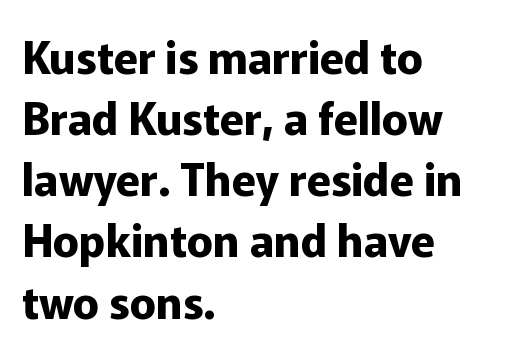
The image shows 44 px bold sans-serif type, upright; set left-aligned, normal line spacing (1.39x), normal letter spacing, not underlined; low stroke contrast and a medium x-height.
